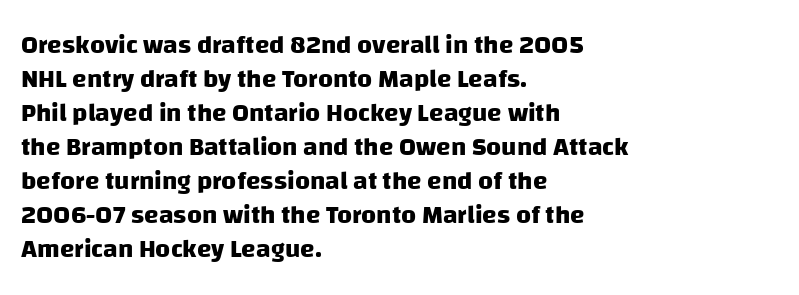
Every row of glyphs begins at an identical x-position on the left. The specimen omits any rule beneath the text block's lines. On the weight axis this lands at bold, roughly 700. Quick note: interline space is typical. Compared with typical body copy, the letter spacing here is the same.
